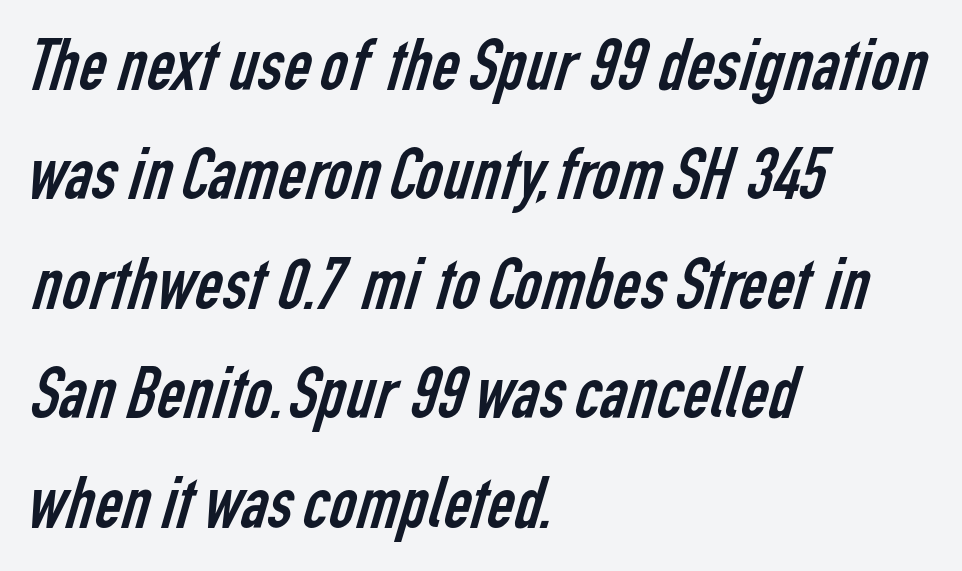
Q: Is the text bold? A: No.
Q: Is the typeface a serif or a sans-serif typeface? A: Sans-serif.
Q: Is the text underlined? A: No.
Q: How is the paragraph aligned? A: Left-aligned.
Q: Is the spacing between letters normal or unusually wide? A: Normal.
Q: Is the spacing between lines tight, normal or loose? A: Normal.
Q: Width (condensed, normal, or wide)? A: Condensed.
Q: Stroke contrast? A: Low.
Q: x-height? A: Medium.
Q: Monospaced? A: No.
